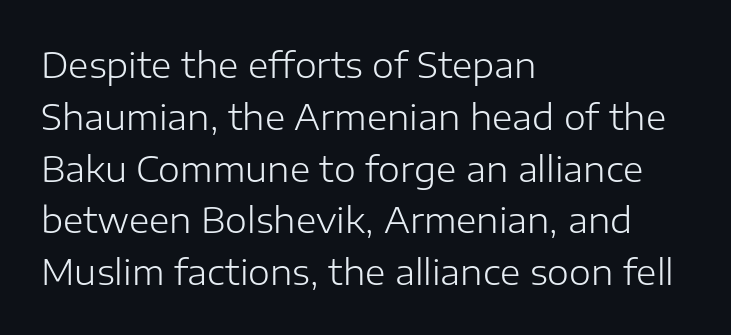
Q: Is the text bold? A: No.
Q: Is the text italic (slanted)? A: No, it is upright.
Q: Is the typeface a serif or a sans-serif typeface? A: Sans-serif.
Q: Is the text underlined? A: No.
Q: How is the paragraph aligned? A: Left-aligned.
Q: Is the spacing between letters normal or unusually wide? A: Normal.
Q: Is the spacing between lines tight, normal or loose? A: Normal.
Q: Width (condensed, normal, or wide)? A: Normal.
Q: Stroke contrast? A: Low.
Q: x-height? A: Medium.
Q: Monospaced? A: No.
